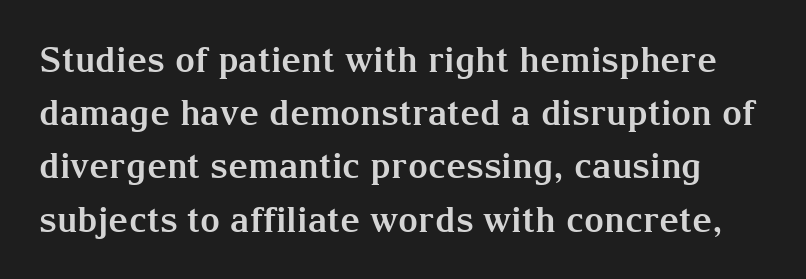
I'd describe the lettering as bold — thick and assertive. Only glyphs here, with clear space below each row. The passage shown has conventional tracking throughout. This is serif lettering, the kind often seen in printed books.
